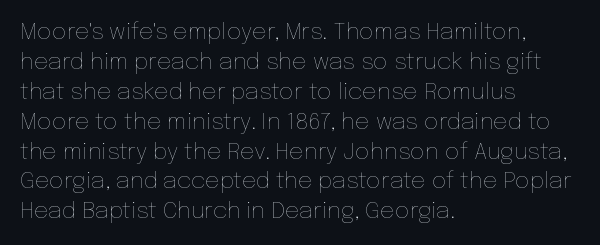
The lines are quadded left. The font sits on the lighter half of the weight spectrum, regular included. Tracking here is standard; glyphs follow each other at the usual distance. Italic? Not at all — the glyphs are vertical. Rule under the text: the space is simply empty.
